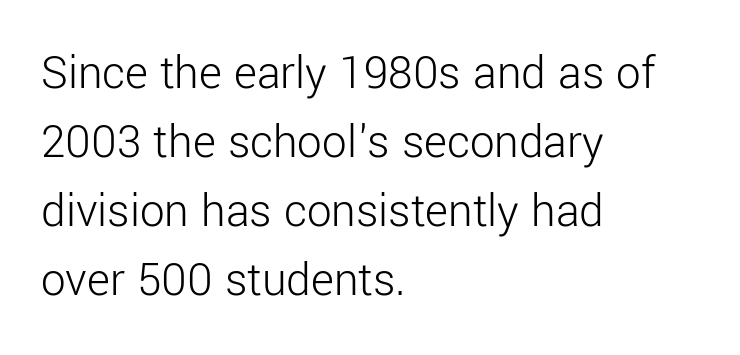
Serif or sans? Sans — the stroke terminals are bare. What's the leading like? Ordinary, nothing unusual. The space beneath each line is pristine and unruled. Stems and bowls with no extra thickness — not bold.
